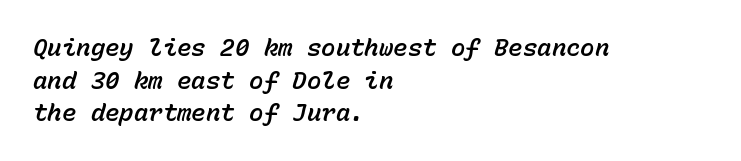
{"italic": "yes", "lean": "right", "slant_degrees": 15, "underline": "no", "align": "left", "line_spacing": "normal", "line_spacing_ratio": 1.36, "letter_spacing": "normal", "letter_spacing_em": 0.0, "glyph_px": 24}
